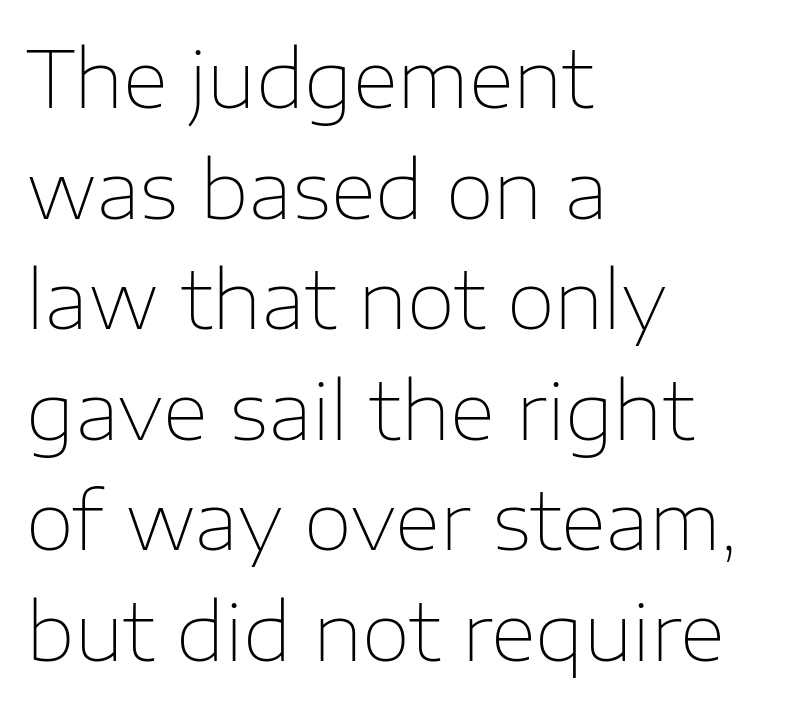
Is this a fixed-width face? No — the glyphs have proportional, varying widths. In CSS terms this would be text-align: left. Each new line begins a customary step beneath the previous one. These glyphs show unthickened strokes, regular width or finer.
